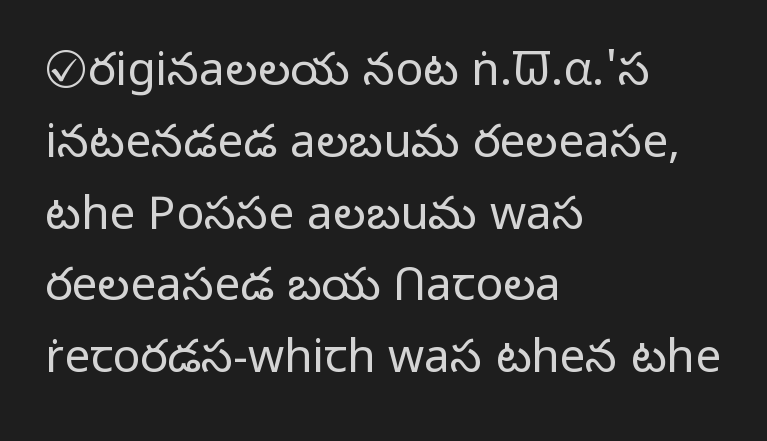
{"serif": "no", "italic": "no", "bold": "no", "weight": "light", "width": "normal", "stroke_contrast": "low", "x_height": "medium", "monospaced": "no", "underline": "no", "align": "left", "line_spacing": "normal", "line_spacing_ratio": 1.56, "letter_spacing": "normal", "letter_spacing_em": 0.0, "glyph_px": 46}
